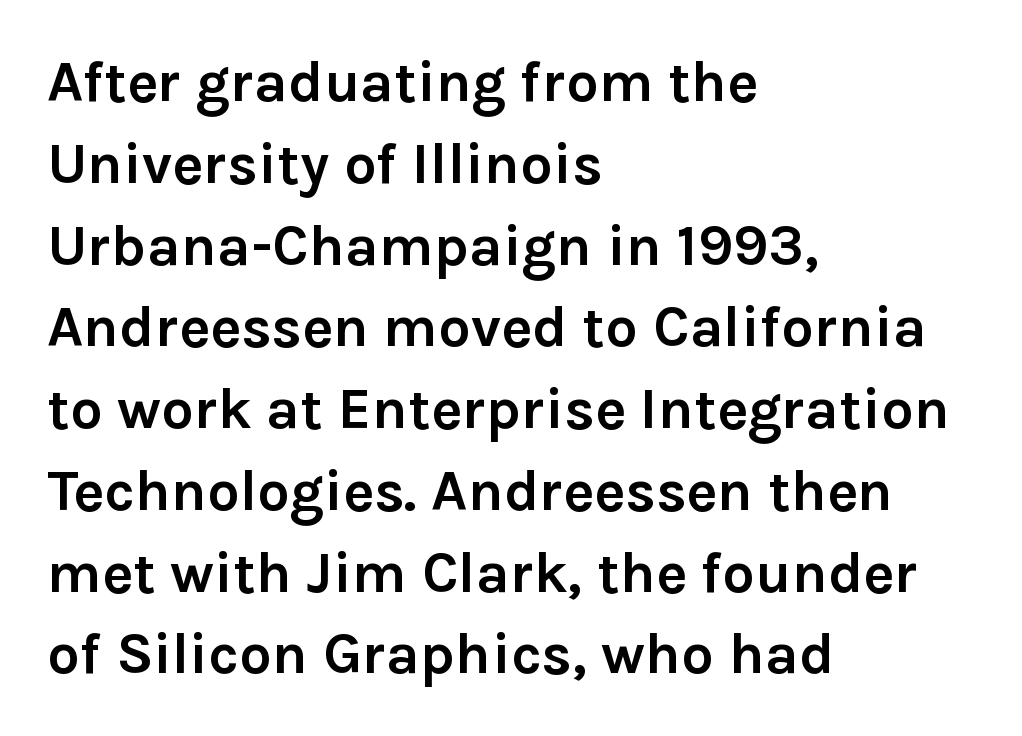
{"serif": "no", "italic": "no", "bold": "yes", "weight": "semibold", "width": "normal", "stroke_contrast": "low", "x_height": "medium", "monospaced": "no", "underline": "no", "align": "left", "line_spacing": "normal", "line_spacing_ratio": 1.41, "letter_spacing": "normal", "letter_spacing_em": 0.0, "glyph_px": 58}
